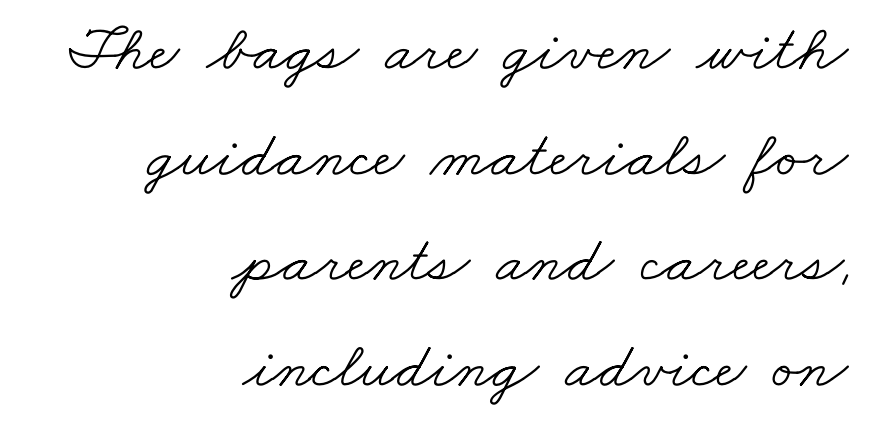
{"serif": "yes", "bold": "no", "weight": "light", "width": "wide", "stroke_contrast": "low", "x_height": "small", "monospaced": "no", "underline": "no", "align": "right", "line_spacing": "normal", "line_spacing_ratio": 1.6, "letter_spacing": "normal", "letter_spacing_em": 0.0, "glyph_px": 66}
